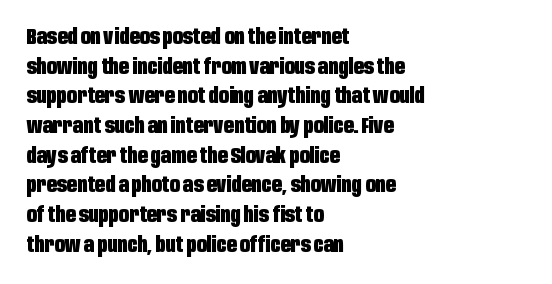
{"italic": "no", "bold": "yes", "underline": "no", "align": "left", "line_spacing": "normal", "line_spacing_ratio": 1.35, "letter_spacing": "normal", "letter_spacing_em": 0.0, "glyph_px": 22}
